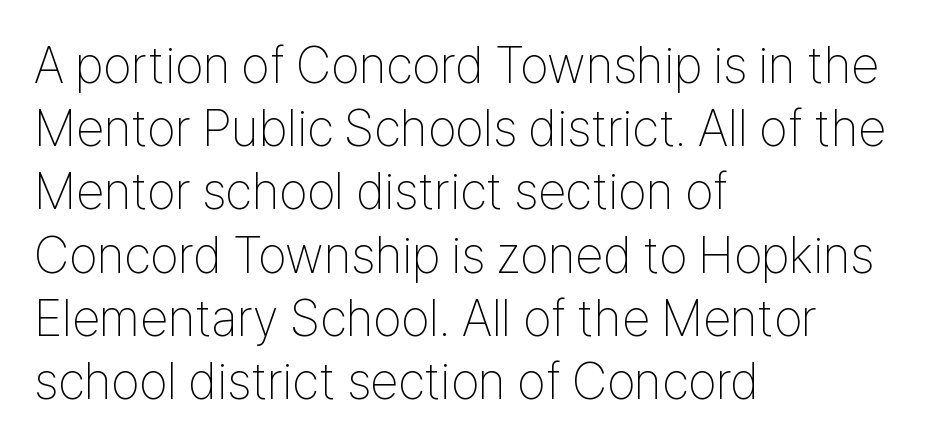
Q: Is the text bold? A: No.
Q: Is the text italic (slanted)? A: No, it is upright.
Q: Is the typeface a serif or a sans-serif typeface? A: Sans-serif.
Q: Is the text underlined? A: No.
Q: How is the paragraph aligned? A: Left-aligned.
Q: Is the spacing between letters normal or unusually wide? A: Normal.
Q: Width (condensed, normal, or wide)? A: Condensed.
Q: Stroke contrast? A: Low.
Q: x-height? A: Medium.
Q: Monospaced? A: No.
